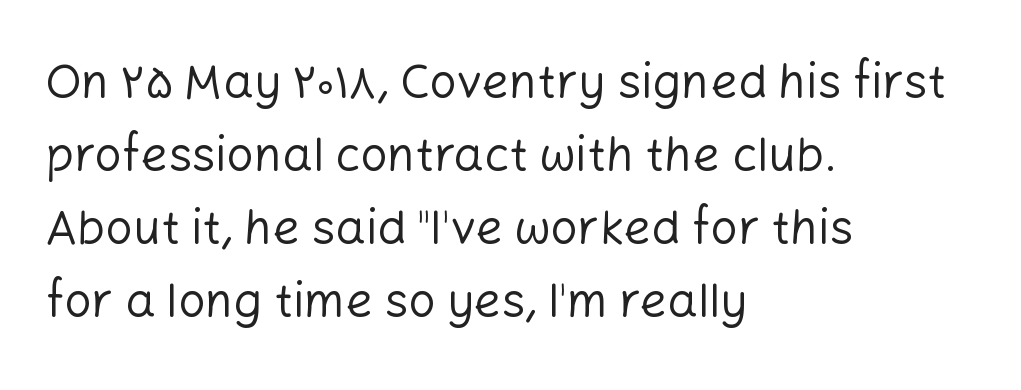
{"serif": "no", "italic": "no", "bold": "no", "weight": "regular", "width": "normal", "stroke_contrast": "low", "x_height": "medium", "monospaced": "no", "underline": "no", "align": "left", "line_spacing": "normal", "line_spacing_ratio": 1.52, "letter_spacing": "normal", "letter_spacing_em": 0.0, "glyph_px": 48}
